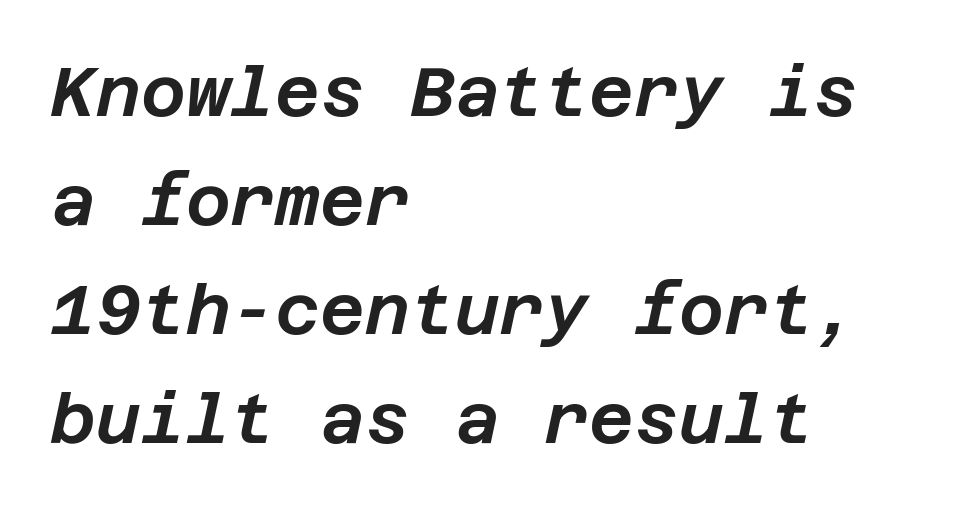
Q: Is the text italic (slanted)? A: Yes, it leans right by about 12 degrees.
Q: Is the text underlined? A: No.
Q: How is the paragraph aligned? A: Left-aligned.
Q: Is the spacing between letters normal or unusually wide? A: Normal.
Q: Is the spacing between lines tight, normal or loose? A: Normal.
Q: Width (condensed, normal, or wide)? A: Normal.
Q: Stroke contrast? A: Low.
Q: x-height? A: Large.
